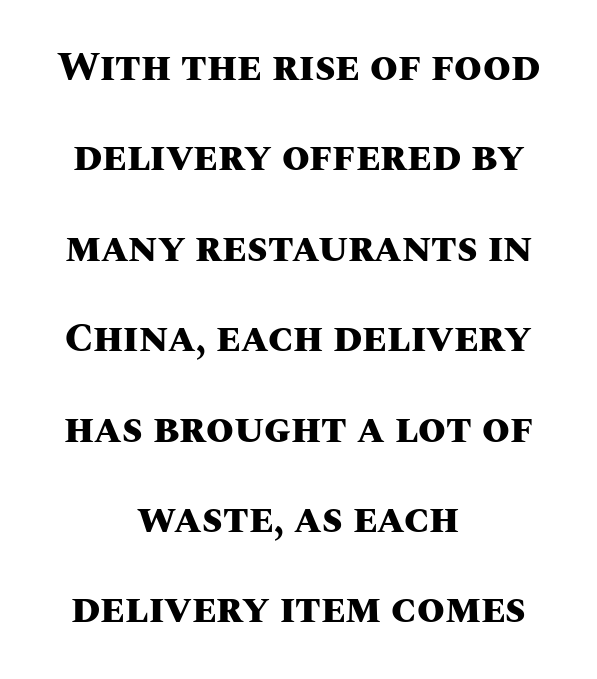
{"italic": "no", "bold": "yes", "weight": "heavy", "width": "normal", "stroke_contrast": "medium", "x_height": "large", "monospaced": "no", "underline": "no", "align": "center", "line_spacing": "loose", "line_spacing_ratio": 2.26, "letter_spacing": "normal", "letter_spacing_em": 0.0, "glyph_px": 40}
